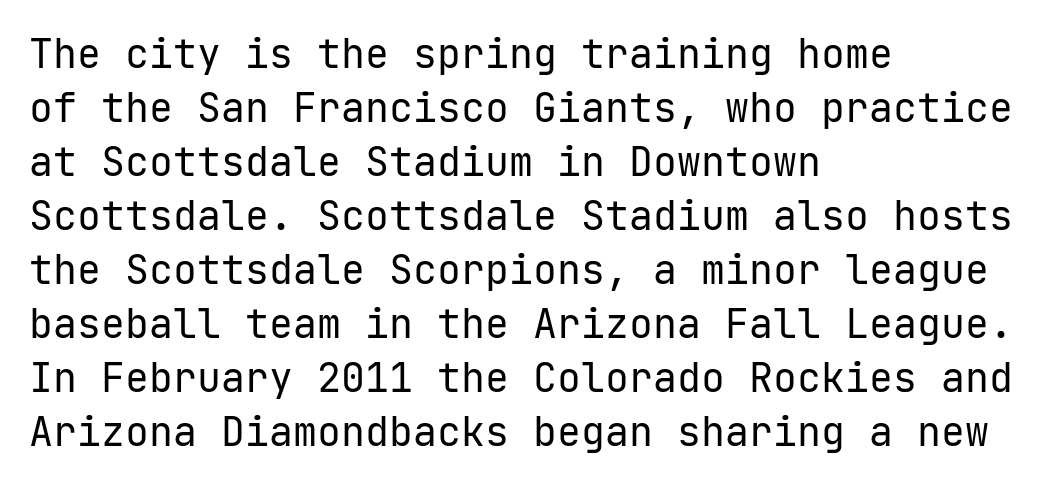
Honestly, there is no underline to notice here at all. This sample has the even, mechanical cadence of fixed-width lettering. Honestly, the letter spacing is just normal — you wouldn't notice it. Type style note: lacks serifs.
